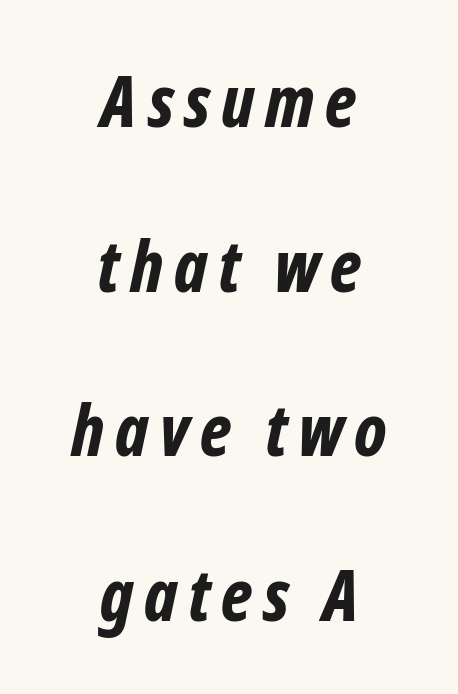
The lines in this sample share a center point and differ in where they start and stop. In terms of weight, the rendering is a true, heavy bold. Looks like regular typesetting: each glyph gets only the width it needs. Vertical spacing — loose.
